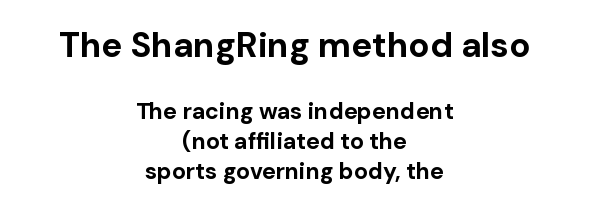
No word sits above an underline. Every stem runs plumb, perpendicular to the baseline. These lines sit exactly where default settings would place them. Is the block centered? Yes — each line is placed symmetrically about the middle.
